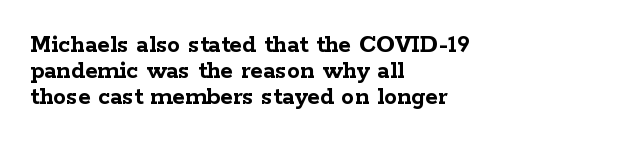
Italic: no, the glyphs are upright roman. Here the glyphs are tracked normally, forming tight word shapes. Every letter is thick-stroked: bold, no question. Decoration check: the copy has no underline. The passage is arranged the way most books set body copy — flush left.
